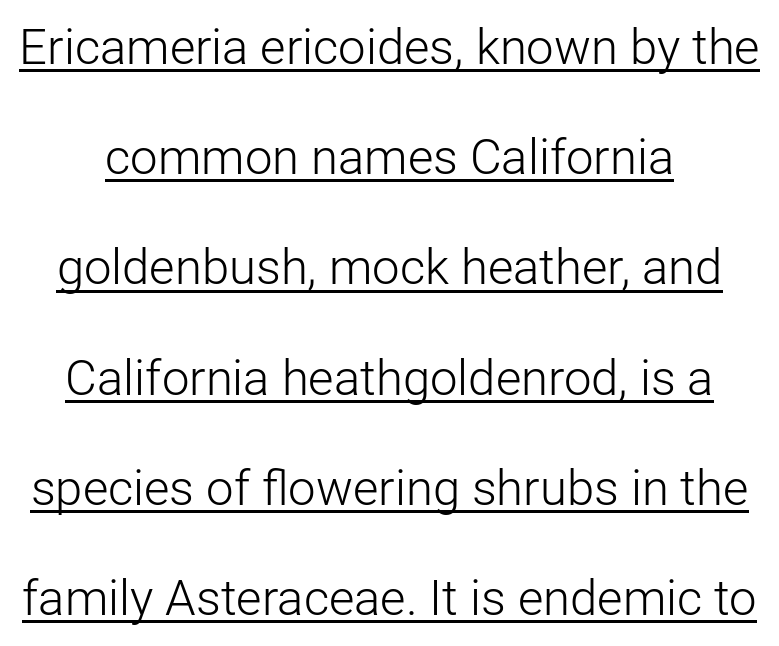
The face used here appears with an underline applied. The letters sit at their default tracking, neither squeezed nor spread. A typesetter would mark this as roman, not italic. Reading down the column, the eye jumps a long way to each next line. Look at the bottom of the vertical strokes: they stop flat, with no serifs. Here the designer chose a conventional face with non-uniform glyph widths.
